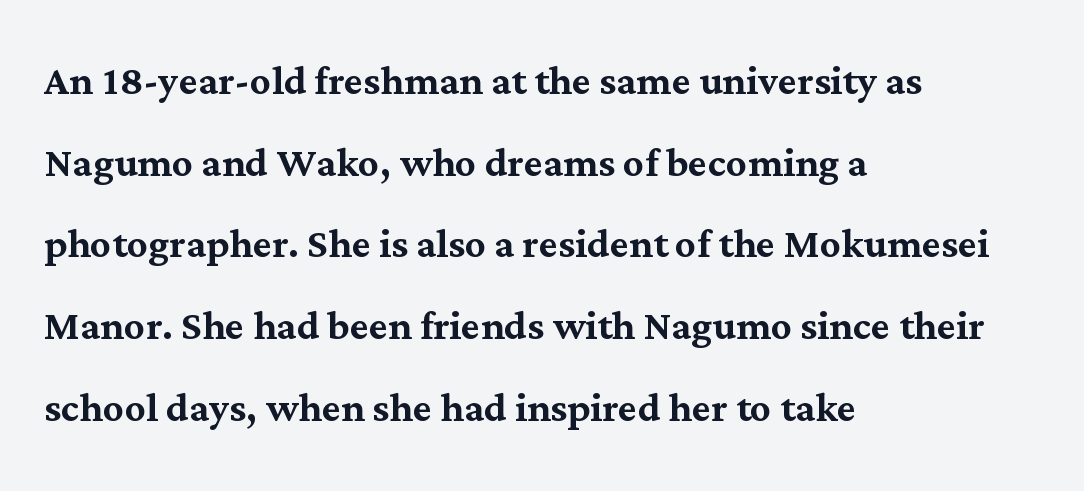
The image shows 52 px serif type, upright; set left-aligned, normal line spacing (1.57x), normal letter spacing, not underlined; medium stroke contrast and a medium x-height.
